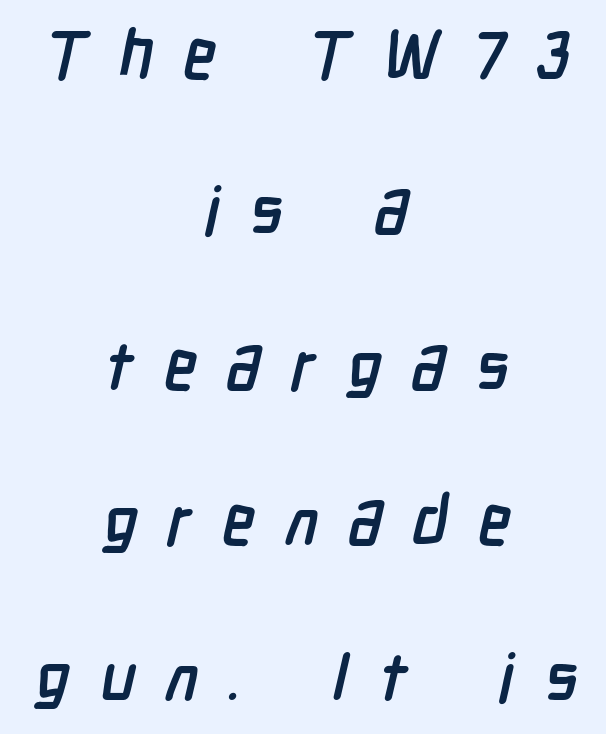
{"serif": "no", "bold": "yes", "weight": "semibold", "width": "condensed", "stroke_contrast": "low", "x_height": "medium", "monospaced": "no", "underline": "no", "align": "center", "line_spacing": "loose", "line_spacing_ratio": 2.32, "letter_spacing": "wide", "letter_spacing_em": 0.45, "glyph_px": 67}
